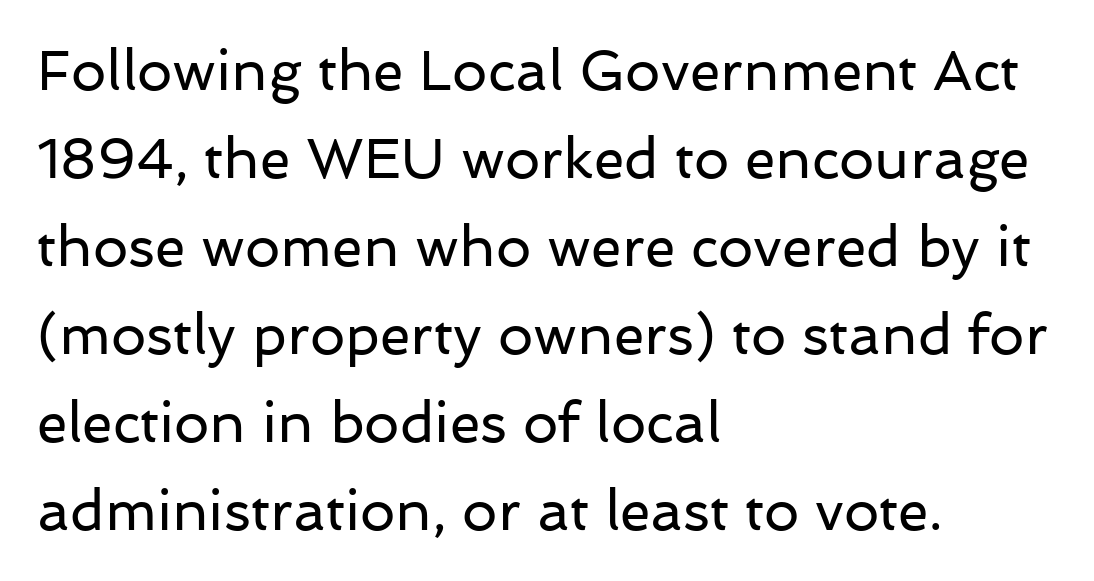
The image shows 56 px regular-weight sans-serif type, upright; set left-aligned, normal line spacing (1.57x), normal letter spacing, not underlined; low stroke contrast and a medium x-height.
